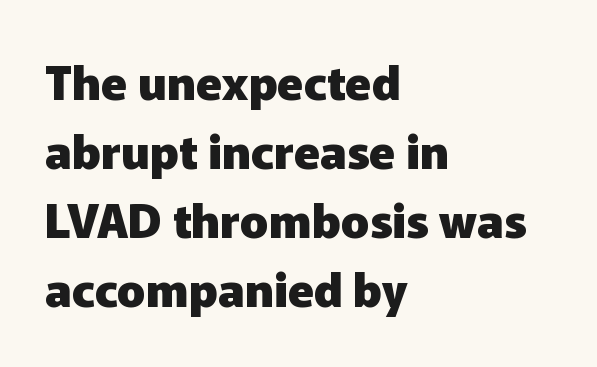
{"serif": "no", "italic": "no", "bold": "yes", "weight": "heavy", "width": "normal", "stroke_contrast": "low", "x_height": "medium", "monospaced": "no", "underline": "no", "align": "left", "line_spacing": "normal", "line_spacing_ratio": 1.47, "letter_spacing": "normal", "letter_spacing_em": 0.0, "glyph_px": 47}
